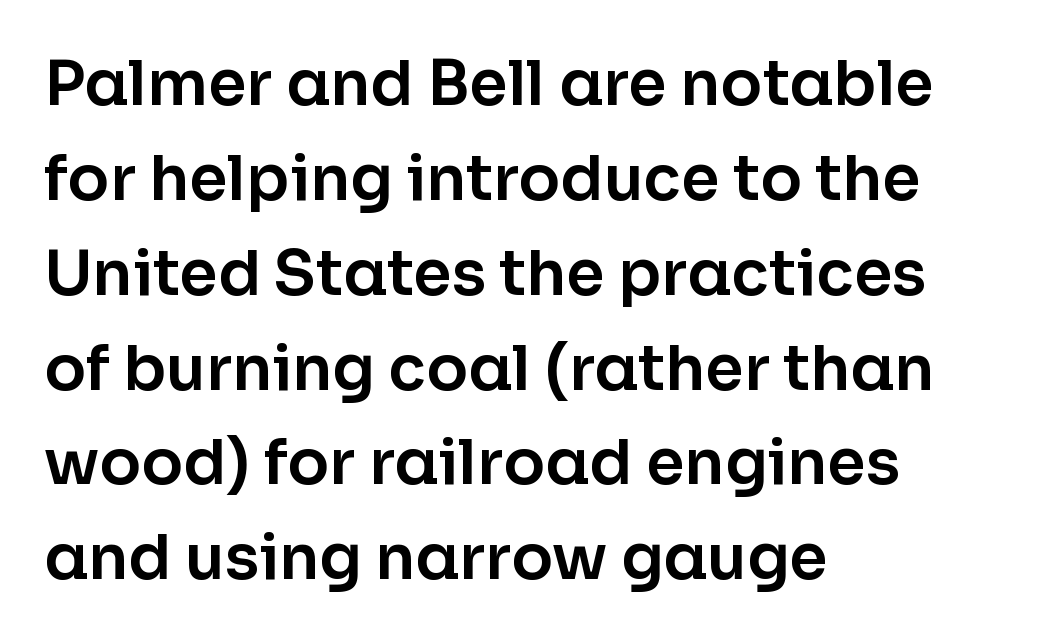
Q: Is the text italic (slanted)? A: No, it is upright.
Q: Is the typeface a serif or a sans-serif typeface? A: Sans-serif.
Q: Is the text underlined? A: No.
Q: How is the paragraph aligned? A: Left-aligned.
Q: Is the spacing between letters normal or unusually wide? A: Normal.
Q: Is the spacing between lines tight, normal or loose? A: Normal.
Q: Width (condensed, normal, or wide)? A: Normal.
Q: Stroke contrast? A: Low.
Q: x-height? A: Medium.
Q: Monospaced? A: No.
